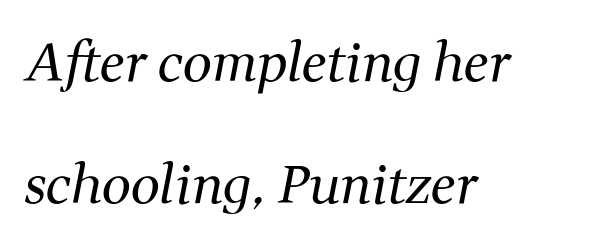
The image shows 52 px regular-weight serif type, italic (leaning right); set left-aligned, loose line spacing (2.35x), normal letter spacing, not underlined; medium stroke contrast and a medium x-height.
